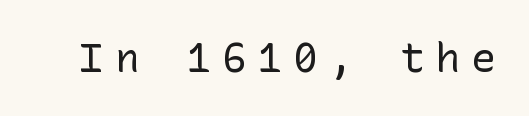
{"serif": "no", "italic": "no", "bold": "no", "weight": "regular", "width": "normal", "stroke_contrast": "low", "x_height": "medium", "underline": "no", "letter_spacing": "wide", "letter_spacing_em": 0.27, "glyph_px": 41}
